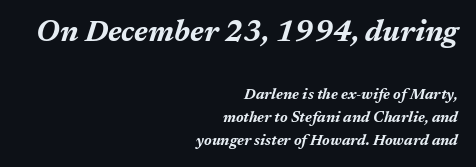
Q: Is the text bold? A: Yes.
Q: Is the text italic (slanted)? A: Yes, it leans right by about 17 degrees.
Q: Is the text underlined? A: No.
Q: How is the paragraph aligned? A: Right-aligned.
Q: Is the spacing between letters normal or unusually wide? A: Normal.
Q: Is the spacing between lines tight, normal or loose? A: Normal.
Q: Which block of text is set in a larger size, the first (top) or the second (bottom)? A: The first (top) one.
Q: Width (condensed, normal, or wide)? A: Normal.
Q: Stroke contrast? A: Medium.
Q: x-height? A: Medium.
Q: Monospaced? A: No.
